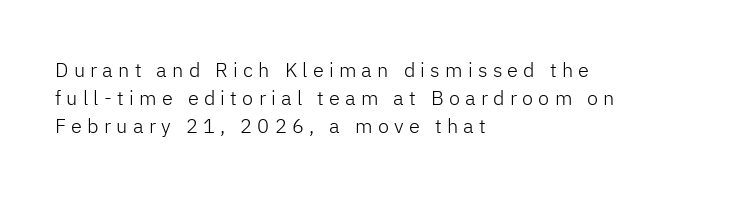
The image shows 20 px text type, upright; set left-aligned, normal line spacing (1.39x), unusually wide letter spacing (+0.26 em), not underlined.
